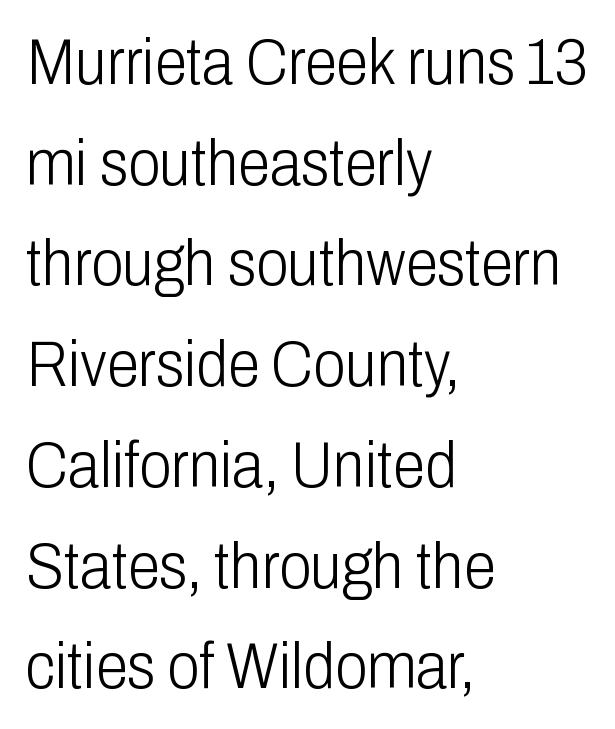
Q: Is the text bold? A: No.
Q: Is the text italic (slanted)? A: No, it is upright.
Q: Is the typeface a serif or a sans-serif typeface? A: Sans-serif.
Q: Is the text underlined? A: No.
Q: How is the paragraph aligned? A: Left-aligned.
Q: Is the spacing between letters normal or unusually wide? A: Normal.
Q: Is the spacing between lines tight, normal or loose? A: Normal.
Q: Width (condensed, normal, or wide)? A: Condensed.
Q: Stroke contrast? A: Low.
Q: x-height? A: Medium.
Q: Monospaced? A: No.
